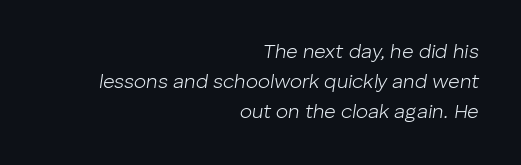
{"italic": "yes", "lean": "right", "slant_degrees": 8, "bold": "no", "underline": "no", "align": "right", "line_spacing": "normal", "line_spacing_ratio": 1.49, "letter_spacing": "normal", "letter_spacing_em": 0.0, "glyph_px": 20}
